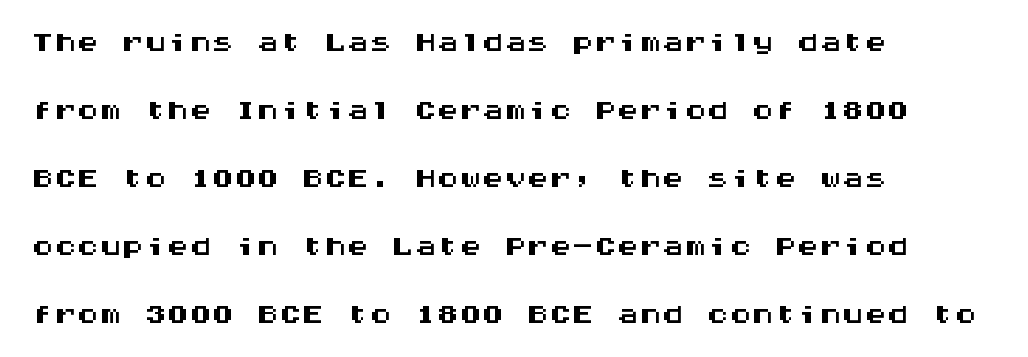
{"serif": "no", "italic": "no", "width": "wide", "stroke_contrast": "medium", "x_height": "large", "monospaced": "yes", "underline": "no", "align": "left", "line_spacing": "normal", "line_spacing_ratio": 1.51, "letter_spacing": "normal", "letter_spacing_em": 0.0, "glyph_px": 45}
